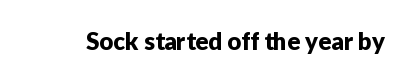
Q: Is the text italic (slanted)? A: No, it is upright.
Q: Is the text underlined? A: No.
Q: Is the spacing between letters normal or unusually wide? A: Normal.
